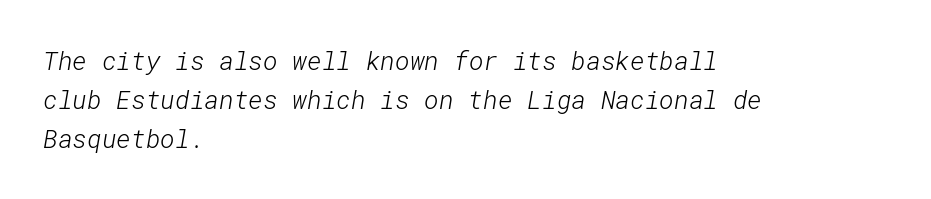
{"bold": "no", "underline": "no", "align": "left", "line_spacing": "normal", "line_spacing_ratio": 1.57, "letter_spacing": "normal", "letter_spacing_em": 0.0, "glyph_px": 25}
